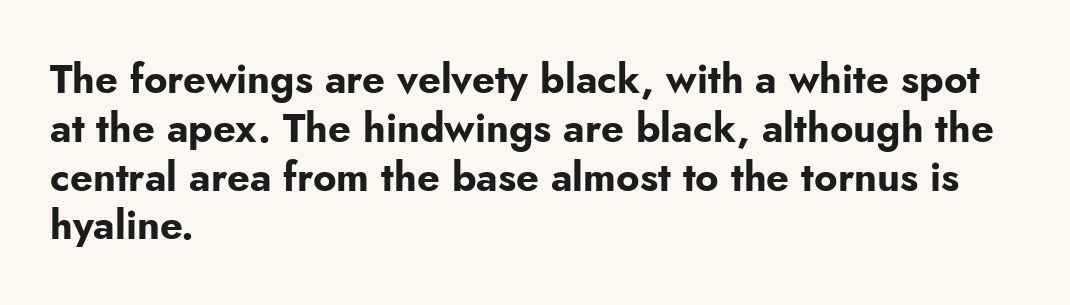
{"serif": "no", "italic": "no", "bold": "yes", "weight": "bold", "width": "normal", "stroke_contrast": "low", "x_height": "small", "monospaced": "no", "underline": "no", "align": "left", "line_spacing_ratio": 1.22, "letter_spacing": "normal", "letter_spacing_em": 0.0, "glyph_px": 40}
